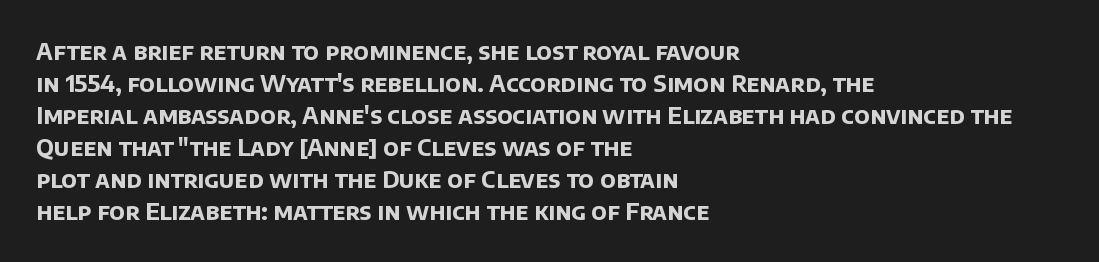
Notice how thick the strokes are: this is what a full bold looks like. One glance says typical: line gaps are just what's usual. Here the glyphs are tracked normally, forming tight word shapes. Glance below the letters and you will spot only blank space. These lines are set flush left with a ragged right edge.
